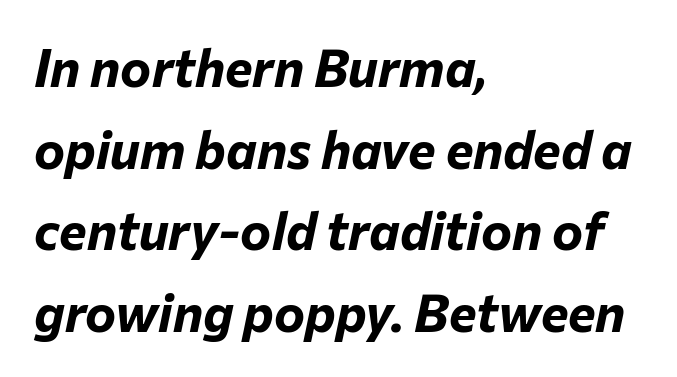
Q: Is the text bold? A: Yes.
Q: Is the text italic (slanted)? A: Yes, it leans right by about 12 degrees.
Q: Is the text underlined? A: No.
Q: How is the paragraph aligned? A: Left-aligned.
Q: Is the spacing between letters normal or unusually wide? A: Normal.
Q: Is the spacing between lines tight, normal or loose? A: Normal.
Q: Width (condensed, normal, or wide)? A: Normal.
Q: Stroke contrast? A: Low.
Q: x-height? A: Medium.
Q: Monospaced? A: No.
